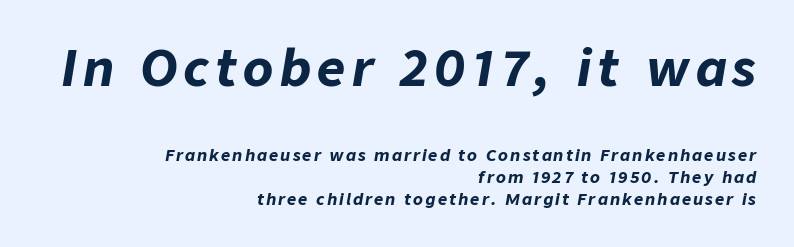
Q: Is the text bold? A: Yes.
Q: Is the text italic (slanted)? A: Yes, it leans right by about 9 degrees.
Q: Is the text underlined? A: No.
Q: How is the paragraph aligned? A: Right-aligned.
Q: Is the spacing between lines tight, normal or loose? A: Normal.
Q: Which block of text is set in a larger size, the first (top) or the second (bottom)? A: The first (top) one.
Q: Width (condensed, normal, or wide)? A: Normal.
Q: Stroke contrast? A: Low.
Q: x-height? A: Medium.
Q: Monospaced? A: No.
